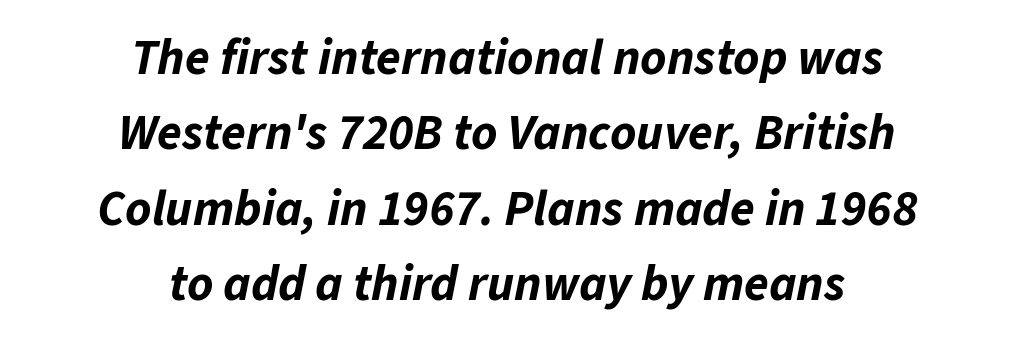
{"italic": "yes", "lean": "right", "slant_degrees": 11, "bold": "yes", "weight": "bold", "width": "normal", "stroke_contrast": "low", "x_height": "medium", "monospaced": "no", "underline": "no", "align": "center", "line_spacing": "normal", "line_spacing_ratio": 1.51, "letter_spacing": "normal", "letter_spacing_em": 0.0, "glyph_px": 50}
